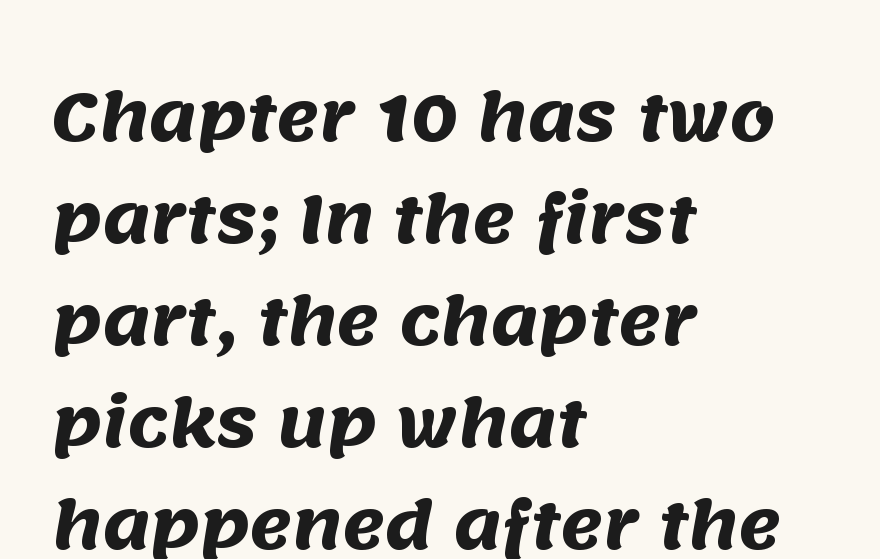
Q: Is the text bold? A: Yes.
Q: Is the typeface a serif or a sans-serif typeface? A: Sans-serif.
Q: Is the text underlined? A: No.
Q: How is the paragraph aligned? A: Left-aligned.
Q: Is the spacing between letters normal or unusually wide? A: Normal.
Q: Is the spacing between lines tight, normal or loose? A: Normal.
Q: Width (condensed, normal, or wide)? A: Normal.
Q: Stroke contrast? A: Medium.
Q: x-height? A: Large.
Q: Monospaced? A: No.
